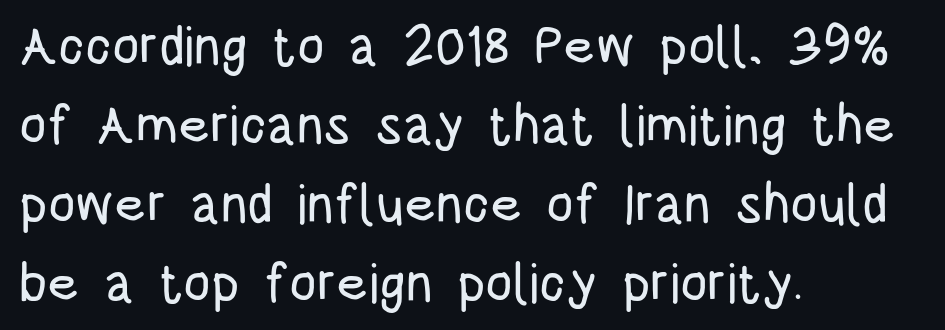
{"serif": "no", "italic": "no", "width": "condensed", "stroke_contrast": "low", "x_height": "large", "monospaced": "no", "underline": "no", "align": "left", "line_spacing": "normal", "line_spacing_ratio": 1.46, "letter_spacing": "normal", "letter_spacing_em": 0.0, "glyph_px": 54}
